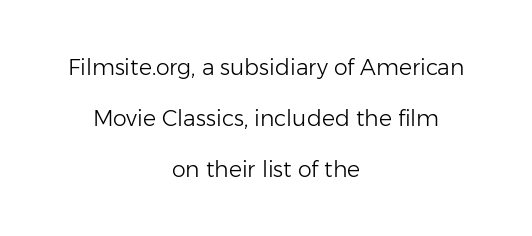
Tall strokes in this sample are plumb rather than angled. Which margin do the lines hug? Neither — every line sits in the middle. Descenders are the only things crossing below the line. No heavy texture on the line: the type isn't bold. One glance says open: line gaps are wider than usual.
